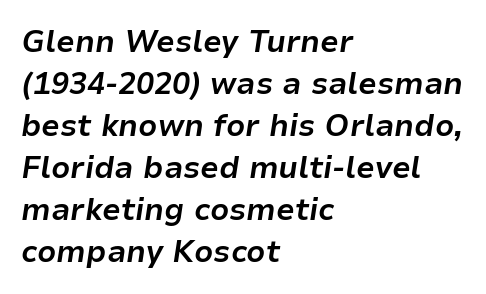
The specimen omits any rule beneath the text block's lines. The leading is moderate, giving the passage an even texture. The setting favours the left margin, as ordinary paragraphs usually do. Varying glyph widths throughout — classic text-font behaviour.
